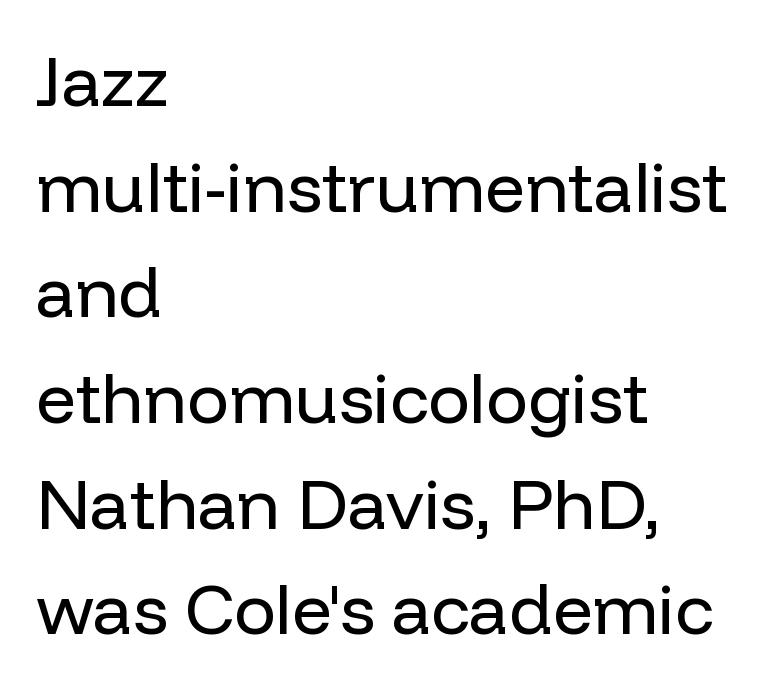
{"serif": "no", "italic": "no", "bold": "no", "weight": "regular", "width": "normal", "stroke_contrast": "low", "x_height": "medium", "monospaced": "no", "underline": "no", "align": "left", "line_spacing": "normal", "line_spacing_ratio": 1.51, "letter_spacing": "normal", "letter_spacing_em": 0.0, "glyph_px": 70}
